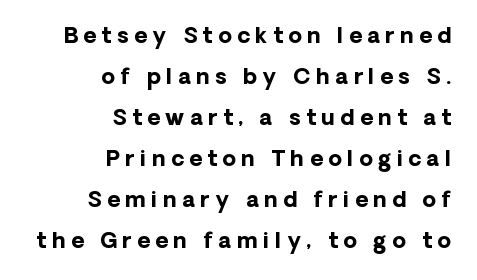
Q: Is the text bold? A: Yes.
Q: Is the text italic (slanted)? A: No, it is upright.
Q: Is the text underlined? A: No.
Q: How is the paragraph aligned? A: Right-aligned.
Q: Is the spacing between letters normal or unusually wide? A: Unusually wide.
